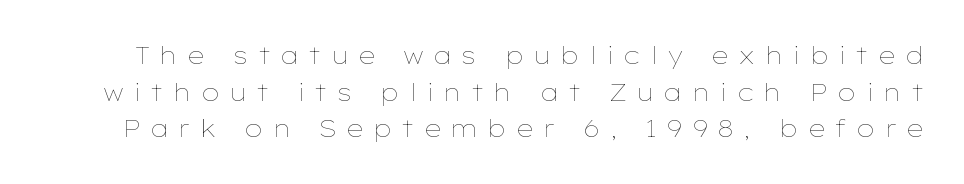
{"italic": "no", "bold": "no", "underline": "no", "line_spacing": "normal", "line_spacing_ratio": 1.53, "letter_spacing": "wide", "letter_spacing_em": 0.38, "glyph_px": 24}
